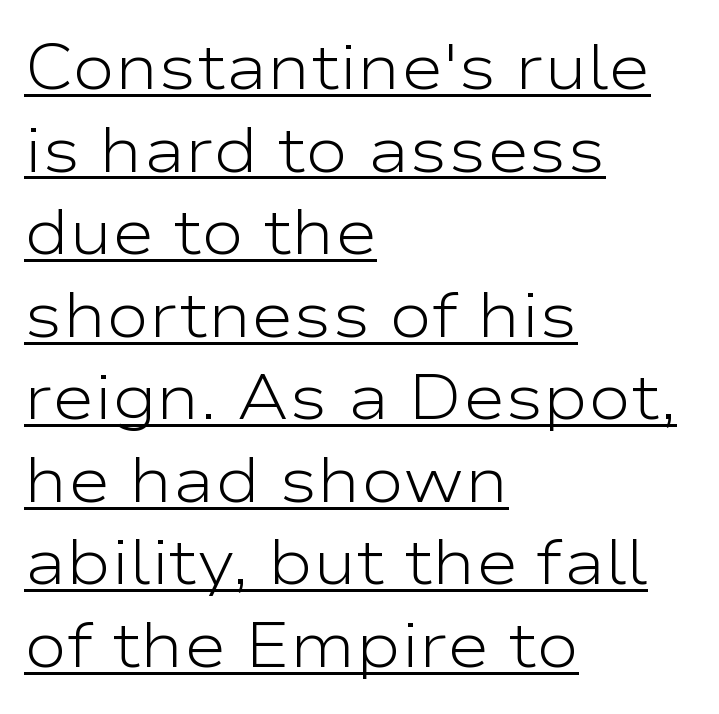
Horizontally, the lines are justified to the leading edge only. Quick note: not italic, upright. No chunkiness to these letters — they're not bold. You could not count columns in this text — the font is proportionally spaced. Line spacing here is normal.
